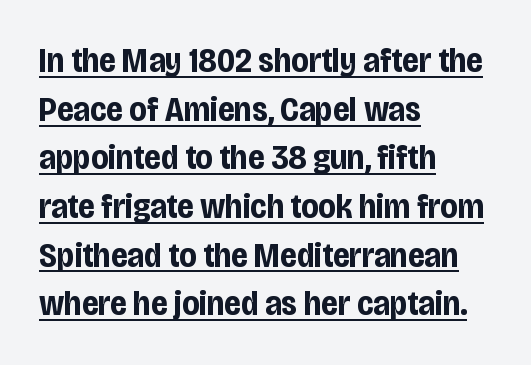
Q: Is the text bold? A: Yes.
Q: Is the text italic (slanted)? A: No, it is upright.
Q: Is the typeface a serif or a sans-serif typeface? A: Sans-serif.
Q: Is the text underlined? A: Yes.
Q: How is the paragraph aligned? A: Left-aligned.
Q: Is the spacing between letters normal or unusually wide? A: Normal.
Q: Is the spacing between lines tight, normal or loose? A: Normal.
Q: Width (condensed, normal, or wide)? A: Condensed.
Q: Stroke contrast? A: Low.
Q: x-height? A: Large.
Q: Monospaced? A: No.
